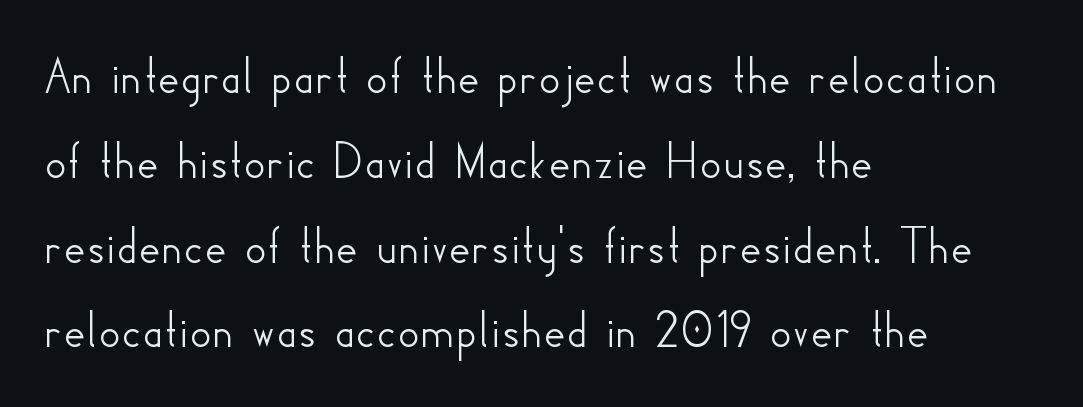
This rendering uses left alignment, leaving the right contour irregular. Looks like regular typesetting: each glyph gets only the width it needs. There is no visible air inserted between adjacent glyphs. Italic: no, the glyphs are upright roman.
